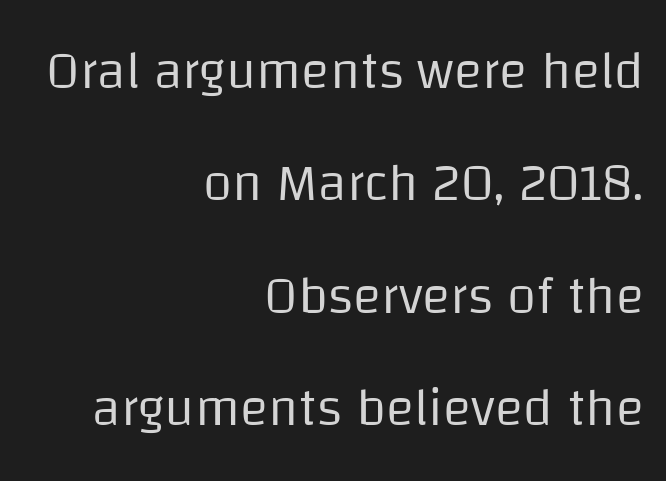
The letters look calm and open, with moderate or lighter stems. Each row of text sits above clean, open space. Is this a fixed-width face? No — the glyphs have proportional, varying widths. A typesetter would mark this as roman, not italic.
